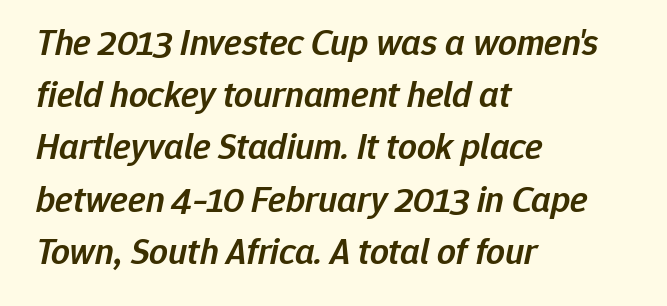
{"italic": "yes", "lean": "right", "slant_degrees": 12, "bold": "semi", "weight": "semibold", "width": "normal", "stroke_contrast": "low", "x_height": "medium", "monospaced": "no", "underline": "no", "align": "left", "line_spacing": "normal", "line_spacing_ratio": 1.41, "letter_spacing": "normal", "letter_spacing_em": 0.0, "glyph_px": 37}
